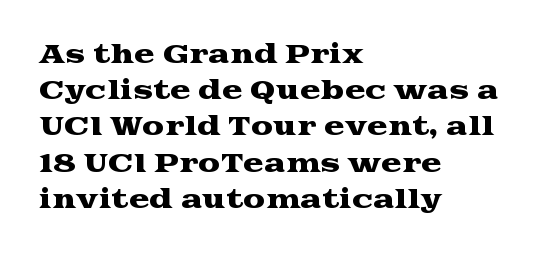
The image shows 25 px text type, upright; set left-aligned, normal line spacing (1.45x), normal letter spacing, not underlined.
